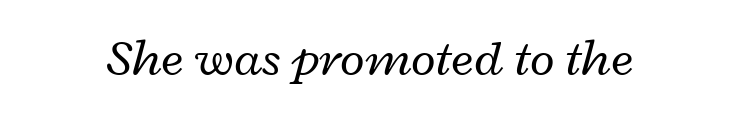
Q: Is the text bold? A: No.
Q: Is the text italic (slanted)? A: Yes, it leans right by about 12 degrees.
Q: Is the text underlined? A: No.
Q: Is the spacing between letters normal or unusually wide? A: Normal.
Q: Width (condensed, normal, or wide)? A: Wide.
Q: Stroke contrast? A: Low.
Q: x-height? A: Medium.
Q: Monospaced? A: No.
